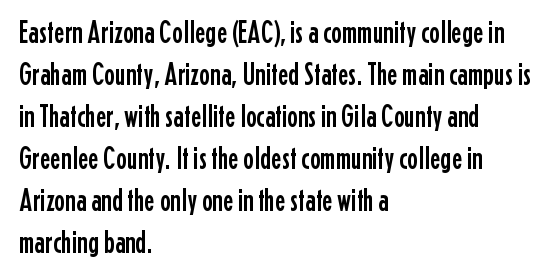
{"serif": "no", "italic": "no", "width": "condensed", "stroke_contrast": "low", "x_height": "medium", "monospaced": "no", "underline": "no", "align": "left", "line_spacing": "normal", "line_spacing_ratio": 1.31, "letter_spacing": "normal", "letter_spacing_em": 0.0, "glyph_px": 32}
